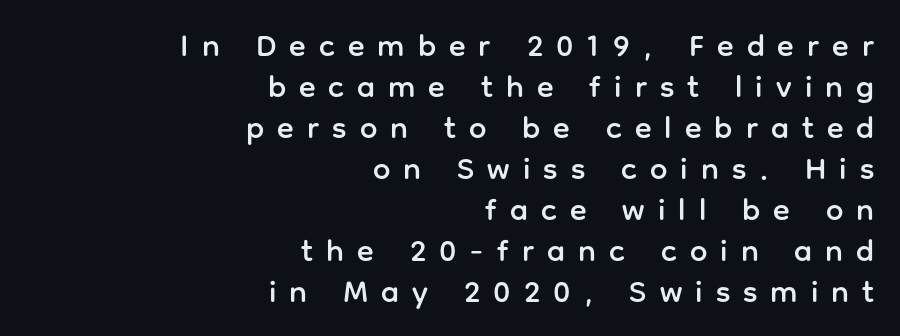
{"serif": "no", "italic": "no", "width": "normal", "stroke_contrast": "low", "x_height": "medium", "monospaced": "no", "underline": "no", "align": "right", "line_spacing": "normal", "line_spacing_ratio": 1.32, "letter_spacing": "wide", "letter_spacing_em": 0.42, "glyph_px": 31}
